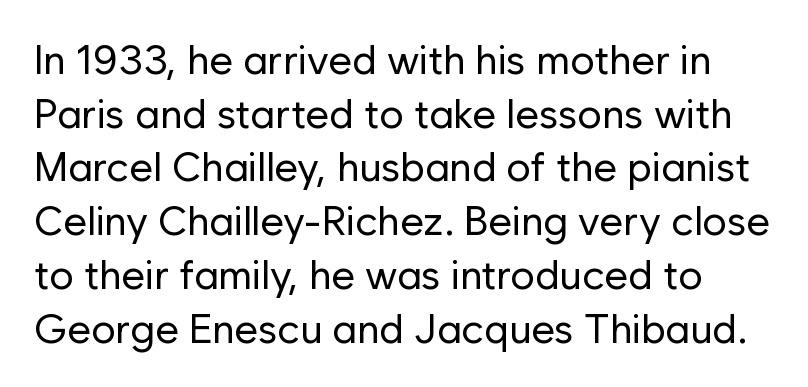
The axis of the letterforms is exactly vertical. The letters look calm and open, with moderate or lighter stems. The letters carry no serifs — their stems end cleanly without finishing strokes. This rendering leaves character spacing at its baseline value. Varying glyph widths throughout — classic text-font behaviour. Only glyphs here, with clear space below each row.
